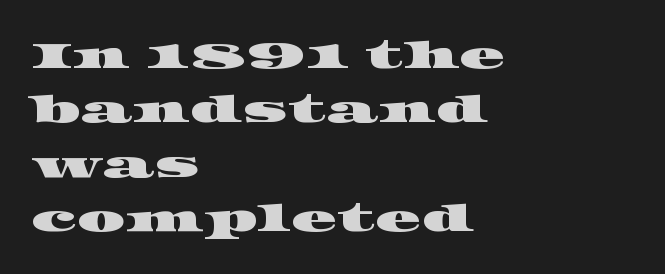
Q: Is the typeface a serif or a sans-serif typeface? A: Serif.
Q: Is the text underlined? A: No.
Q: How is the paragraph aligned? A: Left-aligned.
Q: Is the spacing between letters normal or unusually wide? A: Normal.
Q: Is the spacing between lines tight, normal or loose? A: Normal.
Q: Width (condensed, normal, or wide)? A: Wide.
Q: Stroke contrast? A: High.
Q: x-height? A: Large.
Q: Monospaced? A: No.
